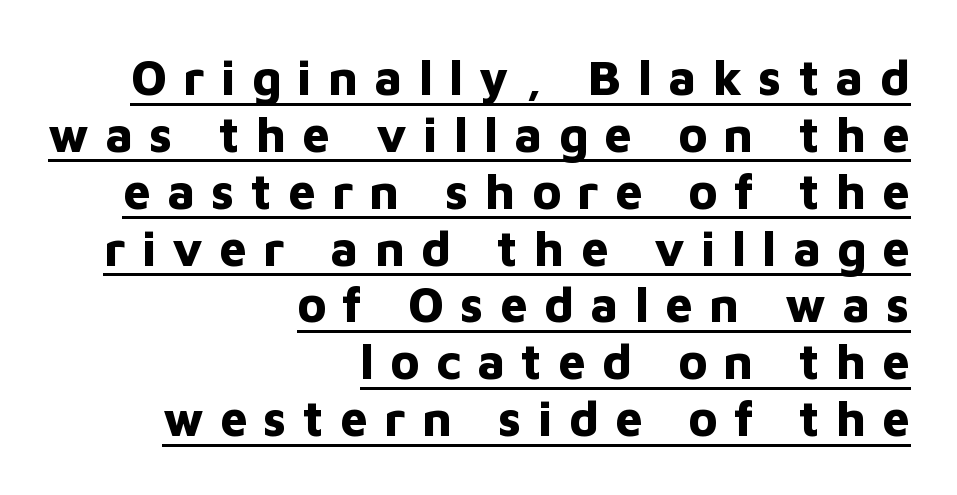
Q: Is the text bold? A: Yes.
Q: Is the text italic (slanted)? A: No, it is upright.
Q: Is the typeface a serif or a sans-serif typeface? A: Sans-serif.
Q: Is the text underlined? A: Yes.
Q: How is the paragraph aligned? A: Right-aligned.
Q: Is the spacing between letters normal or unusually wide? A: Unusually wide.
Q: Width (condensed, normal, or wide)? A: Normal.
Q: Stroke contrast? A: Low.
Q: x-height? A: Medium.
Q: Monospaced? A: No.
